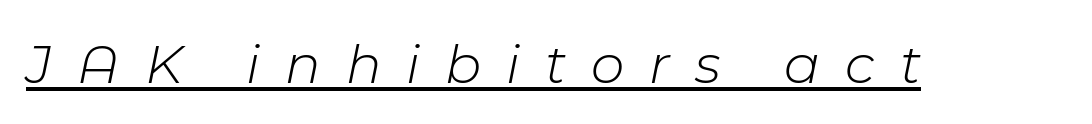
Q: Is the text bold? A: No.
Q: Is the text italic (slanted)? A: Yes, it leans right by about 11 degrees.
Q: Is the text underlined? A: Yes.
Q: Is the spacing between letters normal or unusually wide? A: Unusually wide.
Q: Width (condensed, normal, or wide)? A: Normal.
Q: Stroke contrast? A: Low.
Q: x-height? A: Medium.
Q: Monospaced? A: No.
